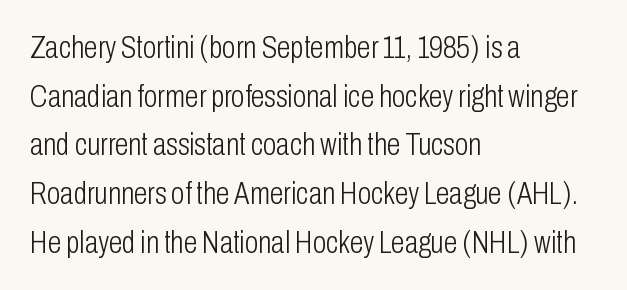
The image shows 31 px light, condensed sans-serif type, upright; set left-aligned, normal line spacing (1.57x), normal letter spacing, not underlined; low stroke contrast and a medium x-height.
